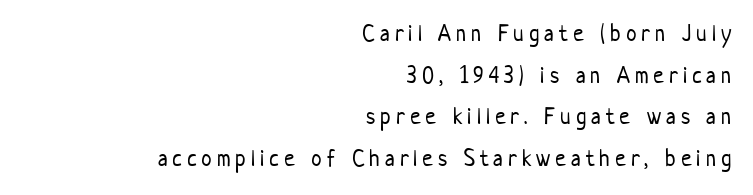
{"italic": "no", "bold": "no", "underline": "no", "align": "right", "line_spacing_ratio": 1.73, "letter_spacing": "wide", "letter_spacing_em": 0.21, "glyph_px": 24}
